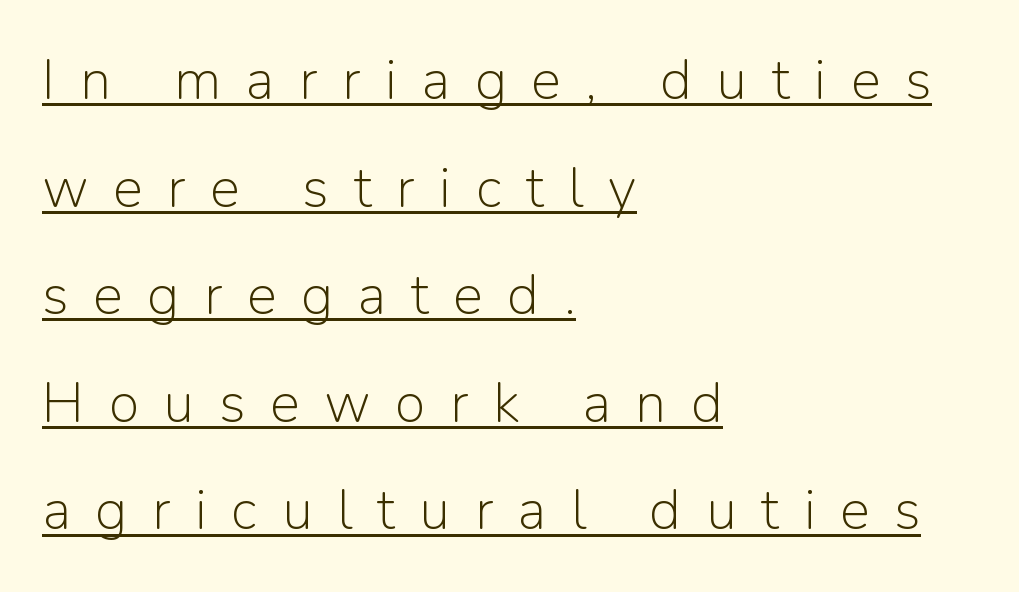
{"serif": "no", "italic": "no", "bold": "no", "weight": "light", "width": "normal", "stroke_contrast": "low", "x_height": "medium", "monospaced": "no", "underline": "yes", "align": "left", "line_spacing": "loose", "line_spacing_ratio": 1.92, "letter_spacing": "wide", "letter_spacing_em": 0.44, "glyph_px": 56}
